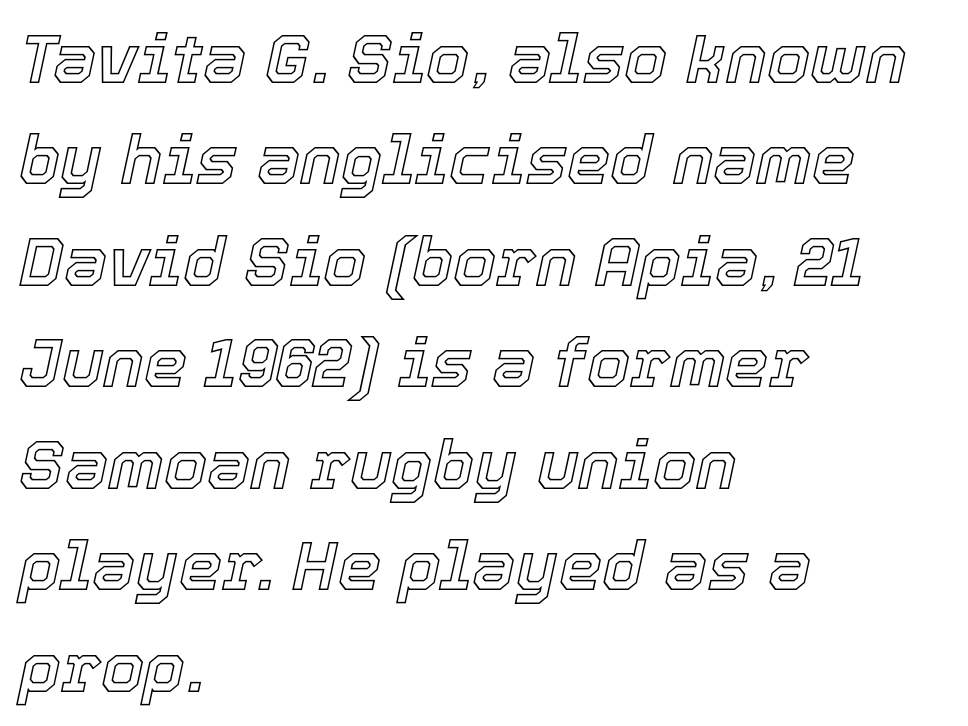
Q: Is the text italic (slanted)? A: Yes, it leans right by about 12 degrees.
Q: Is the text underlined? A: No.
Q: How is the paragraph aligned? A: Left-aligned.
Q: Is the spacing between letters normal or unusually wide? A: Normal.
Q: Is the spacing between lines tight, normal or loose? A: Normal.
Q: Width (condensed, normal, or wide)? A: Normal.
Q: x-height? A: Medium.
Q: Monospaced? A: No.
